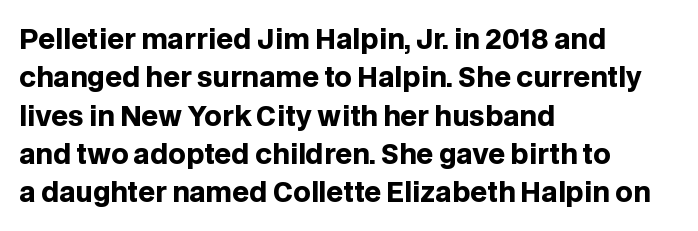
Q: Is the text bold? A: Yes.
Q: Is the text italic (slanted)? A: No, it is upright.
Q: Is the text underlined? A: No.
Q: How is the paragraph aligned? A: Left-aligned.
Q: Is the spacing between letters normal or unusually wide? A: Normal.
Q: Is the spacing between lines tight, normal or loose? A: Normal.
